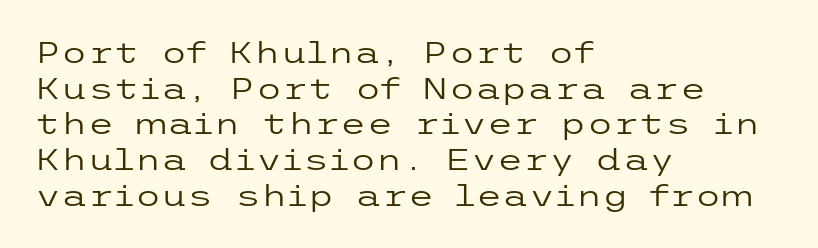
Rendered with straight, roman letterforms. Is the block centered? No — it sits flush against the left margin. The words here are not underlined. The type is set solid horizontally, with unmodified tracking. The characters are drawn with everyday or finer stroke widths.
